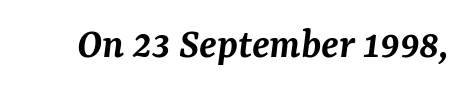
Old-style or modern, the face here clearly has serifs. A clean baseline with only descenders dipping below it. Is the type slanted? Yes — the strokes lean at a clear angle. Spacing between characters is what you'd get straight out of the box. A somewhat darkened texture: the type is semibold rather than bold. The face used here is proportionally spaced, like ordinary book or web type.
